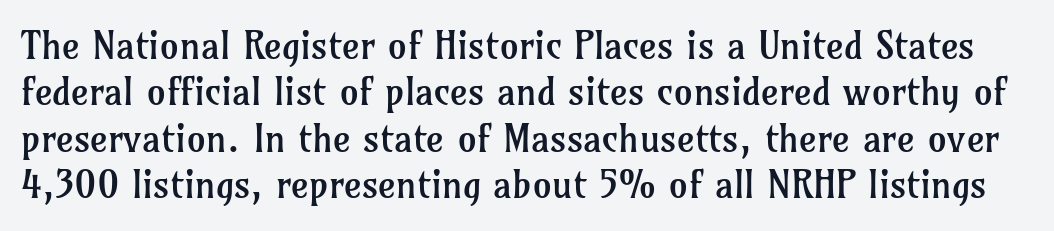
Q: Is the text bold? A: No.
Q: Is the text italic (slanted)? A: No, it is upright.
Q: Is the typeface a serif or a sans-serif typeface? A: Serif.
Q: Is the text underlined? A: No.
Q: Is the spacing between letters normal or unusually wide? A: Normal.
Q: Width (condensed, normal, or wide)? A: Normal.
Q: Stroke contrast? A: Low.
Q: x-height? A: Medium.
Q: Monospaced? A: No.
